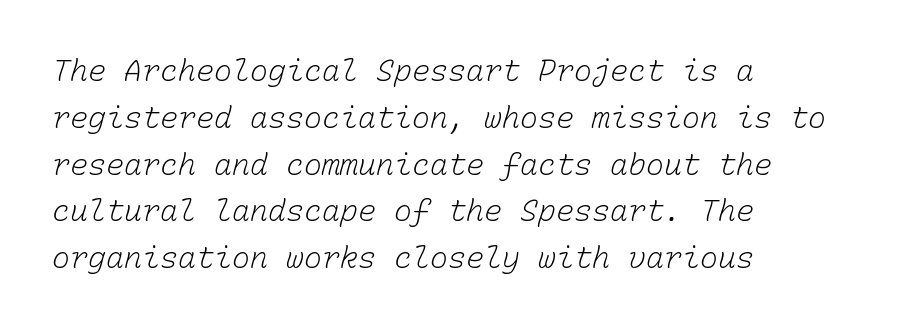
No extra tracking has been applied to these lines. This is not heavy type; no bold has been used. What's the leading like? Ordinary, nothing unusual. Typeset ragged right — the left edge is the straight one. The space directly below the letters is spotless.
